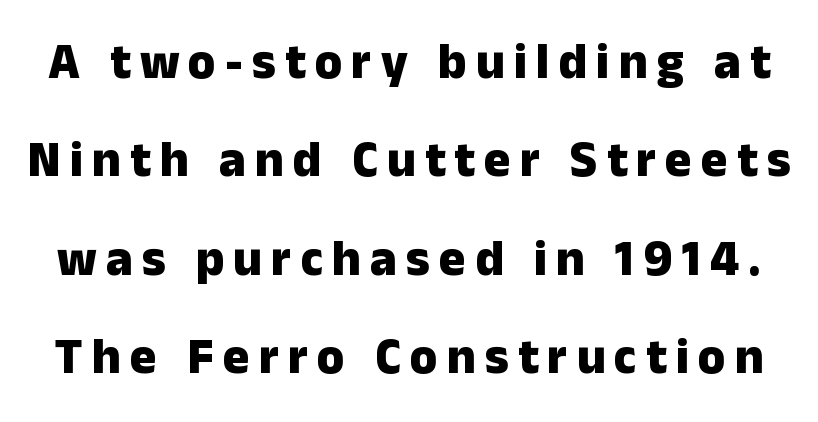
{"serif": "no", "italic": "no", "bold": "yes", "weight": "heavy", "width": "normal", "stroke_contrast": "low", "x_height": "medium", "monospaced": "no", "underline": "no", "line_spacing": "loose", "line_spacing_ratio": 1.97, "glyph_px": 50}
